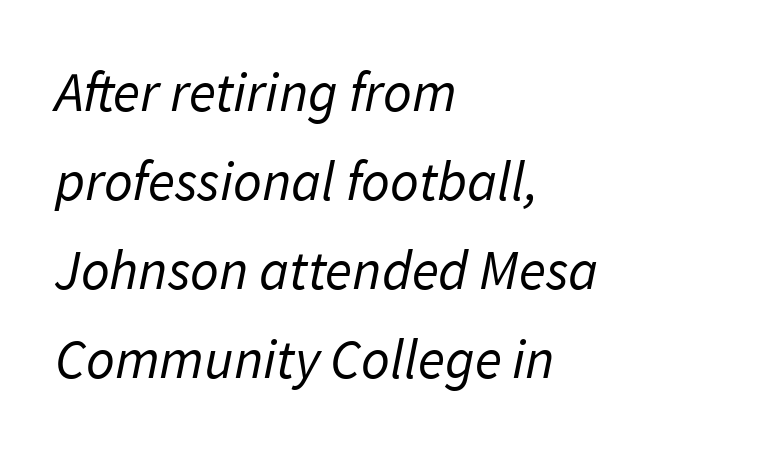
Words appear dense and cohesive because spacing is normal. These lines are set flush left with a ragged right edge. A typesetter would call this proportional, since set widths differ per character. Words float on clear page, feet unadorned.
